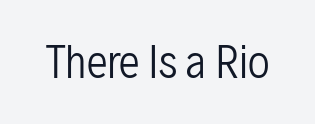
The image shows 42 px regular-weight, condensed sans-serif type, upright; set normal letter spacing, not underlined; low stroke contrast and a medium x-height.
